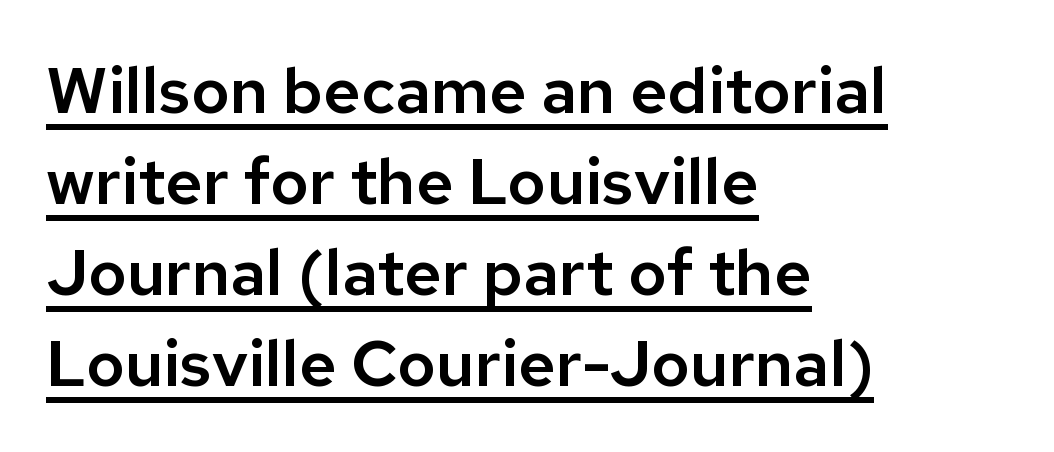
Q: Is the text italic (slanted)? A: No, it is upright.
Q: Is the typeface a serif or a sans-serif typeface? A: Sans-serif.
Q: Is the text underlined? A: Yes.
Q: How is the paragraph aligned? A: Left-aligned.
Q: Is the spacing between letters normal or unusually wide? A: Normal.
Q: Is the spacing between lines tight, normal or loose? A: Normal.
Q: Width (condensed, normal, or wide)? A: Normal.
Q: Stroke contrast? A: Low.
Q: x-height? A: Medium.
Q: Monospaced? A: No.
